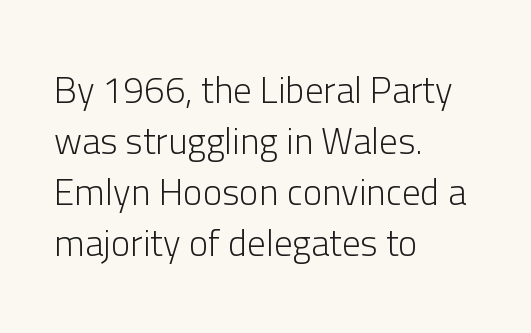
The image shows 37 px light sans-serif type, upright; set left-aligned, normal line spacing (1.38x), normal letter spacing, not underlined; low stroke contrast and a medium x-height.
